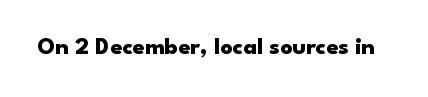
Q: Is the text bold? A: Yes.
Q: Is the text italic (slanted)? A: No, it is upright.
Q: Is the text underlined? A: No.
Q: Is the spacing between letters normal or unusually wide? A: Normal.
